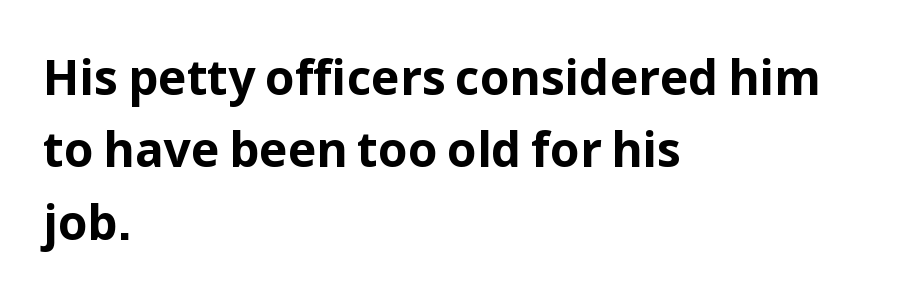
Does the type have serifs? No, each stem ends abruptly. The ragged edge is on the right, which tells us the setting is flush left. The font's upright variant was chosen for this text. This sample has the flowing, uneven cadence of proportional lettering. Check the space under the baseline: it is left empty.
